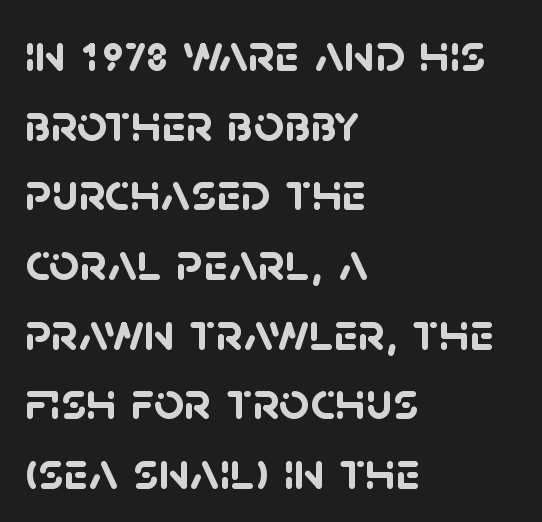
{"serif": "no", "bold": "yes", "weight": "semibold", "width": "normal", "stroke_contrast": "low", "x_height": "large", "monospaced": "no", "underline": "no", "align": "left", "line_spacing": "normal", "line_spacing_ratio": 1.29, "letter_spacing": "normal", "letter_spacing_em": 0.0, "glyph_px": 54}
